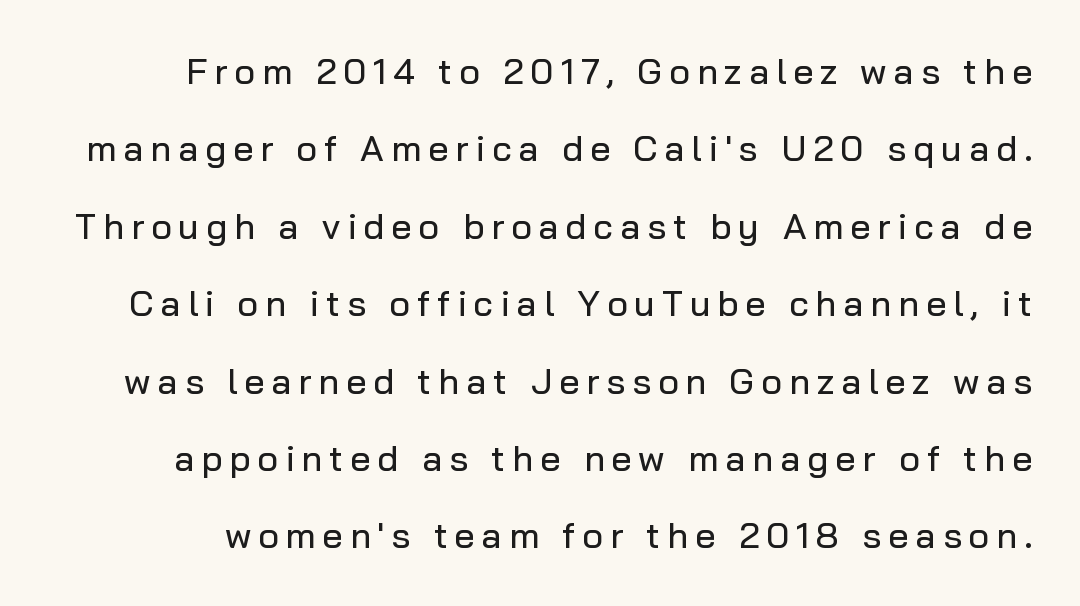
Q: Is the text italic (slanted)? A: No, it is upright.
Q: Is the typeface a serif or a sans-serif typeface? A: Sans-serif.
Q: Is the text underlined? A: No.
Q: Is the spacing between lines tight, normal or loose? A: Loose.
Q: Width (condensed, normal, or wide)? A: Normal.
Q: Stroke contrast? A: Low.
Q: x-height? A: Medium.
Q: Monospaced? A: No.
